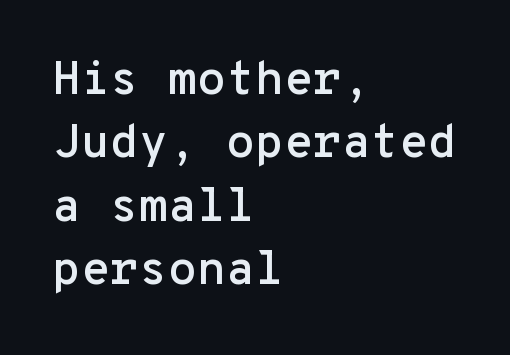
Q: Is the text italic (slanted)? A: No, it is upright.
Q: Is the typeface a serif or a sans-serif typeface? A: Sans-serif.
Q: Is the text underlined? A: No.
Q: How is the paragraph aligned? A: Left-aligned.
Q: Is the spacing between letters normal or unusually wide? A: Normal.
Q: Is the spacing between lines tight, normal or loose? A: Normal.
Q: Width (condensed, normal, or wide)? A: Normal.
Q: Stroke contrast? A: Low.
Q: x-height? A: Medium.
Q: Monospaced? A: Yes.
